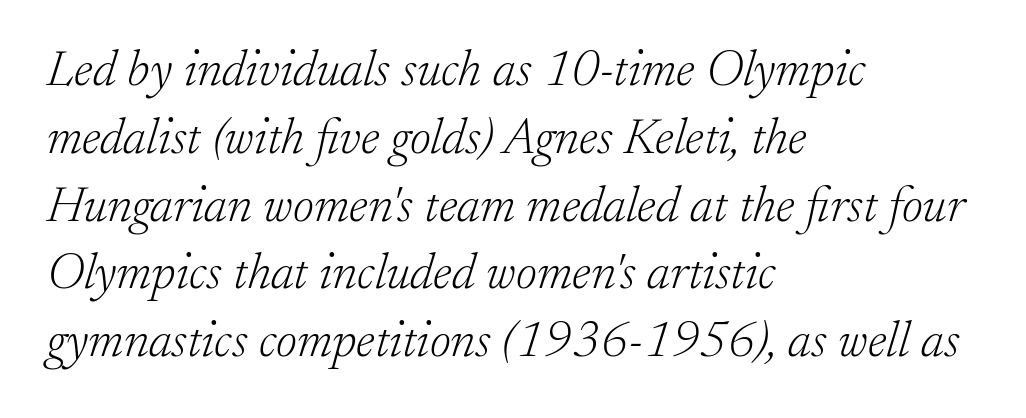
Italic? Definitely — the glyphs are oblique. The designer left line spacing at the default. The passage shown has conventional tracking throughout. The passage shown is not underscored anywhere.
